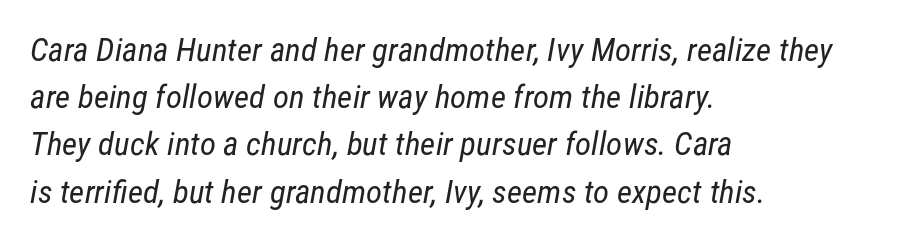
{"serif": "no", "bold": "no", "weight": "regular", "width": "condensed", "stroke_contrast": "low", "x_height": "medium", "monospaced": "no", "underline": "no", "align": "left", "line_spacing": "normal", "line_spacing_ratio": 1.43, "letter_spacing": "normal", "letter_spacing_em": 0.0, "glyph_px": 33}
